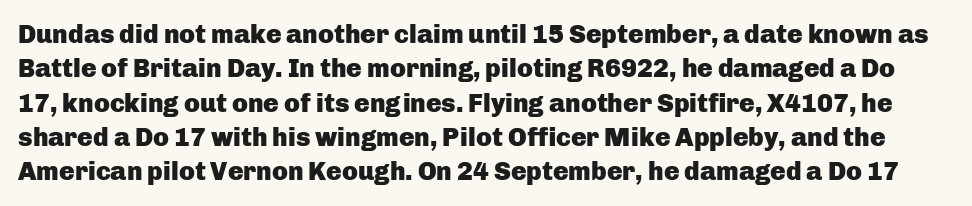
{"italic": "no", "bold": "yes", "underline": "no", "line_spacing": "normal", "line_spacing_ratio": 1.32, "letter_spacing": "normal", "letter_spacing_em": 0.0, "glyph_px": 26}
